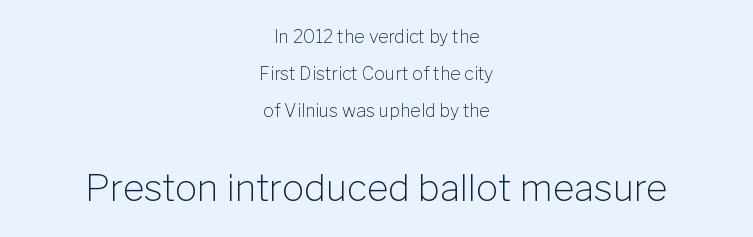
The image shows 37 px light sans-serif type, upright; set centered, loose line spacing (2.05x), normal letter spacing, not underlined; the second (bottom) block is 2.06x larger; low stroke contrast and a medium x-height.
